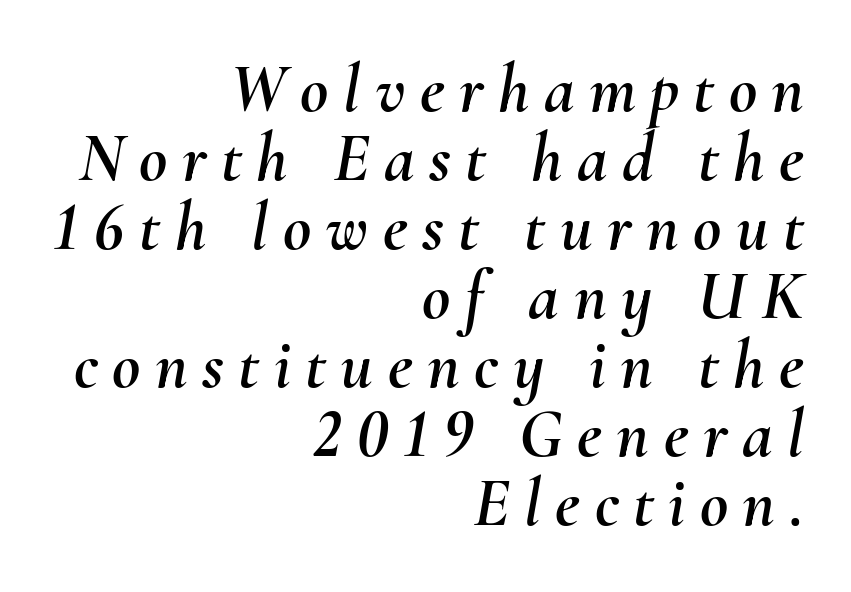
Q: Is the text italic (slanted)? A: Yes, it leans right by about 10 degrees.
Q: Is the text underlined? A: No.
Q: How is the paragraph aligned? A: Right-aligned.
Q: Is the spacing between letters normal or unusually wide? A: Unusually wide.
Q: Is the spacing between lines tight, normal or loose? A: Tight.
Q: Width (condensed, normal, or wide)? A: Normal.
Q: Stroke contrast? A: Medium.
Q: x-height? A: Small.
Q: Monospaced? A: No.
